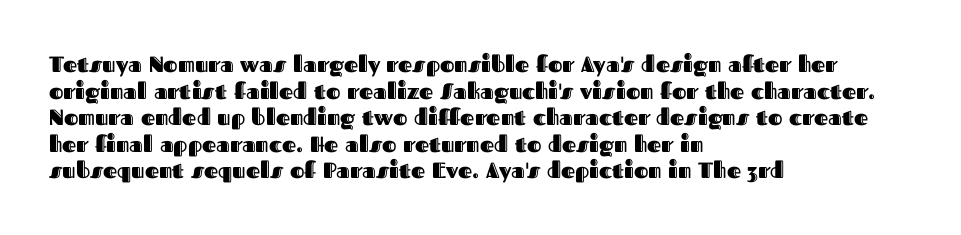
{"italic": "no", "underline": "no", "align": "left", "line_spacing_ratio": 1.21, "letter_spacing": "normal", "letter_spacing_em": 0.0, "glyph_px": 22}
